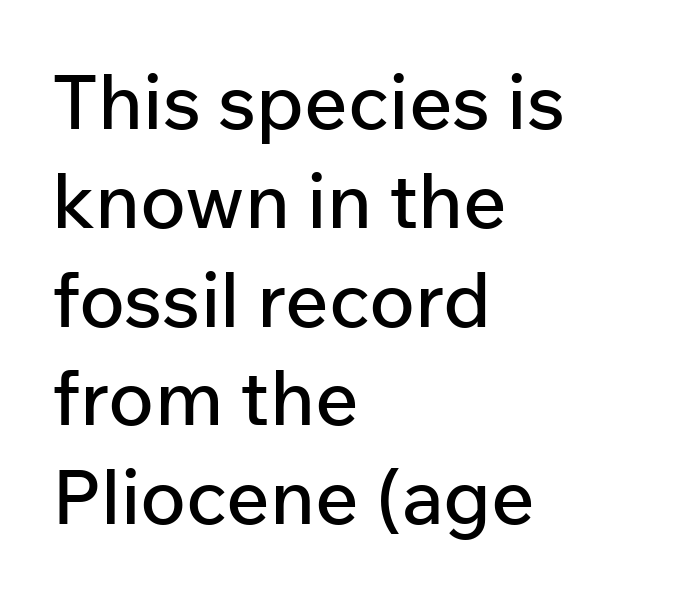
The image shows 76 px sans-serif type, upright; set left-aligned, normal line spacing (1.3x), normal letter spacing, not underlined; low stroke contrast and a medium x-height.
